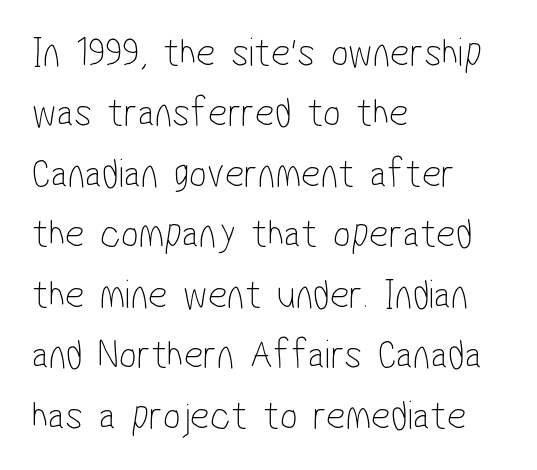
The image shows 42 px thin, condensed sans-serif type; set left-aligned, normal line spacing (1.44x), normal letter spacing, not underlined; low stroke contrast and a medium x-height.
